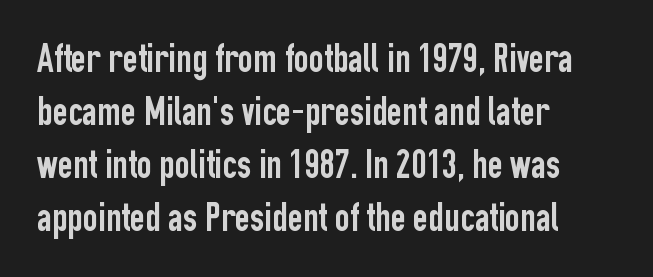
The image shows 41 px condensed sans-serif type, upright; set left-aligned, normal line spacing (1.29x), normal letter spacing, not underlined; low stroke contrast and a medium x-height.
